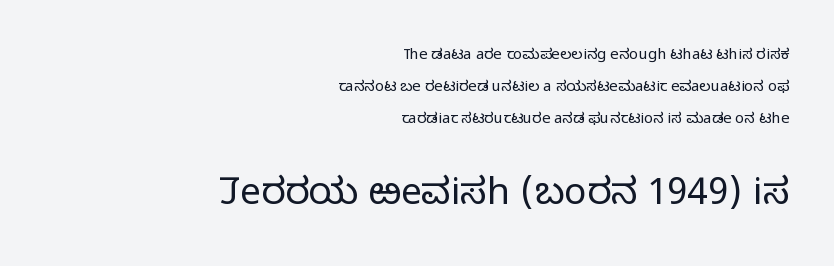
The image shows 37 px light sans-serif type, upright; set right-aligned, loose line spacing (2.13x), normal letter spacing, not underlined; the second (bottom) block is 2.47x larger; low stroke contrast and a medium x-height.
